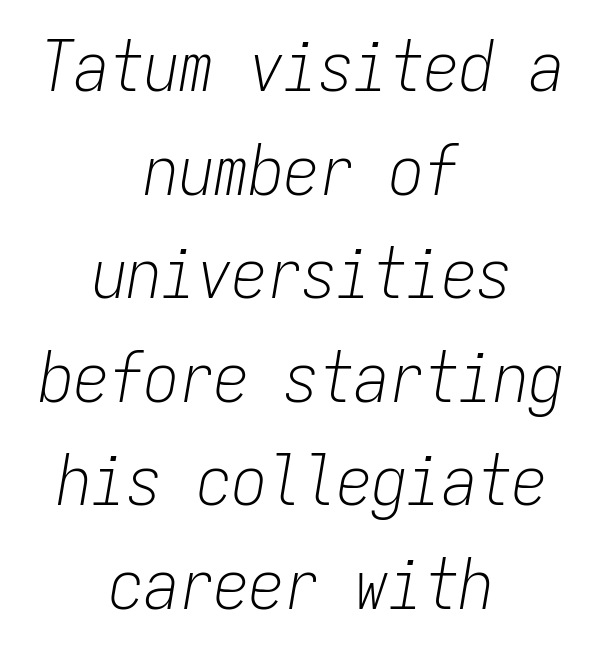
The image shows 70 px light, condensed type, italic (leaning right), monospaced; set centered, normal line spacing (1.48x), normal letter spacing, not underlined; low stroke contrast and a medium x-height.
